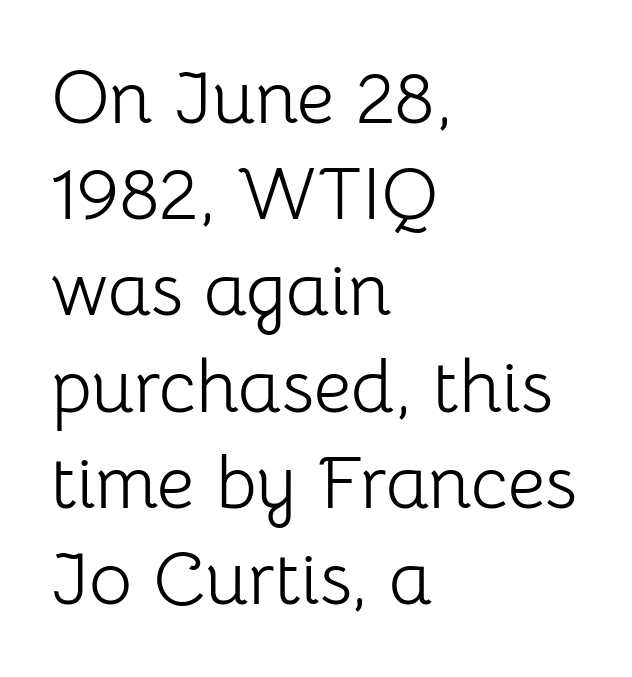
The image shows 74 px light sans-serif type, upright; set left-aligned, normal line spacing (1.3x), normal letter spacing, not underlined; low stroke contrast and a medium x-height.
